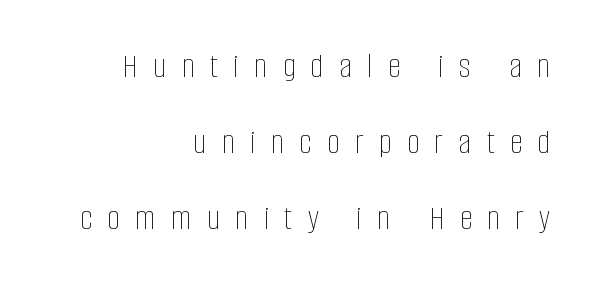
The strokes carry an ordinary text weight at most. Proportional: the letters do not fall into vertical columns. Check the space under the baseline: it is left empty. Rendered with straight, roman letterforms. Does the copy run flush right? Yes — the right margin is perfectly even. Words appear elongated and porous because spacing is wide.
